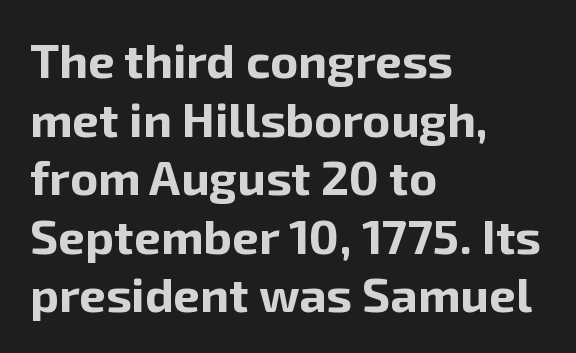
{"serif": "no", "italic": "no", "bold": "yes", "weight": "bold", "width": "normal", "stroke_contrast": "low", "x_height": "medium", "monospaced": "no", "underline": "no", "align": "left", "line_spacing_ratio": 1.22, "letter_spacing": "normal", "letter_spacing_em": 0.0, "glyph_px": 48}
